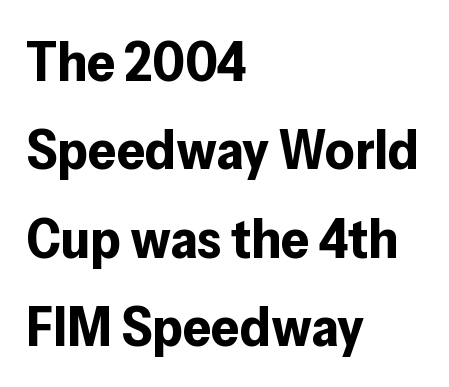
Rule under the text: the space is simply empty. Every character sits straight up, as roman type does. The lines are quadded left. Summary of vertical rhythm: regular, with standard interline spacing. Here the designer chose a conventional face with non-uniform glyph widths.
